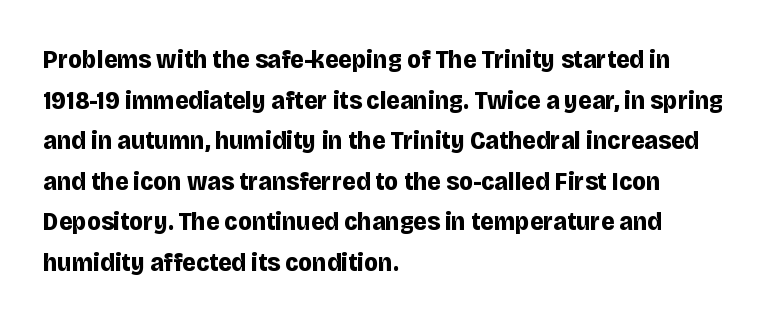
Q: Is the text bold? A: Yes.
Q: Is the text italic (slanted)? A: No, it is upright.
Q: Is the text underlined? A: No.
Q: How is the paragraph aligned? A: Left-aligned.
Q: Is the spacing between letters normal or unusually wide? A: Normal.
Q: Is the spacing between lines tight, normal or loose? A: Normal.
